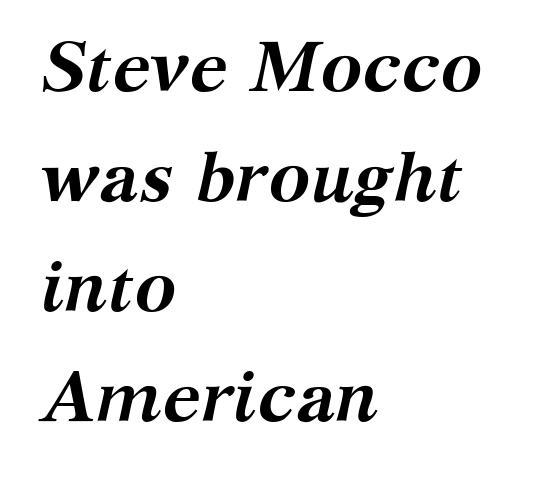
There is no visible air inserted between adjacent glyphs. Unmarked baselines from the first word to the last. Here the designer chose a conventional face with non-uniform glyph widths. The letters are bold, with thick, heavy strokes.
